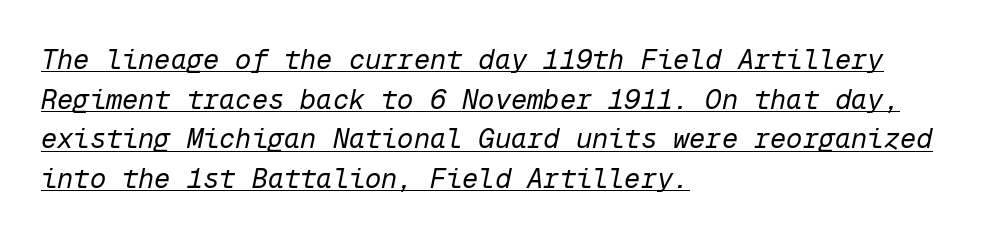
The image shows 27 px text type, italic (leaning right); set left-aligned, normal line spacing (1.47x), normal letter spacing, underlined.
